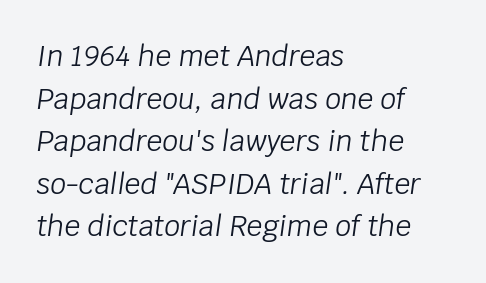
The image shows 28 px light type, italic (leaning right); set left-aligned, normal line spacing (1.52x), normal letter spacing, not underlined; low stroke contrast and a large x-height.
